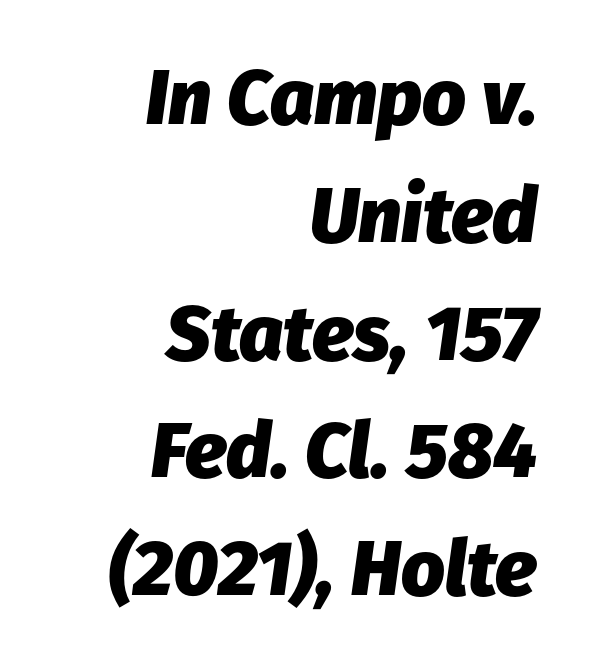
{"italic": "yes", "lean": "right", "slant_degrees": 8, "bold": "yes", "weight": "heavy", "width": "normal", "stroke_contrast": "low", "x_height": "medium", "monospaced": "no", "underline": "no", "align": "right", "line_spacing": "normal", "line_spacing_ratio": 1.53, "letter_spacing": "normal", "letter_spacing_em": 0.0, "glyph_px": 77}
